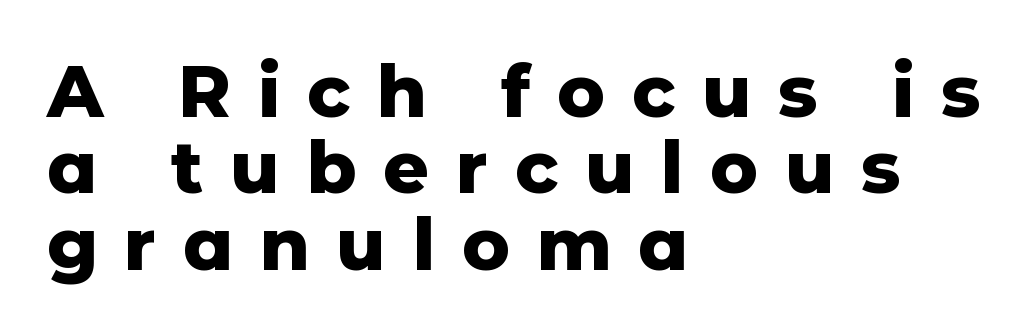
{"serif": "no", "italic": "no", "bold": "yes", "weight": "heavy", "width": "normal", "stroke_contrast": "low", "x_height": "medium", "monospaced": "no", "underline": "no", "align": "left", "line_spacing": "tight", "line_spacing_ratio": 1.06, "letter_spacing": "wide", "letter_spacing_em": 0.37, "glyph_px": 72}
